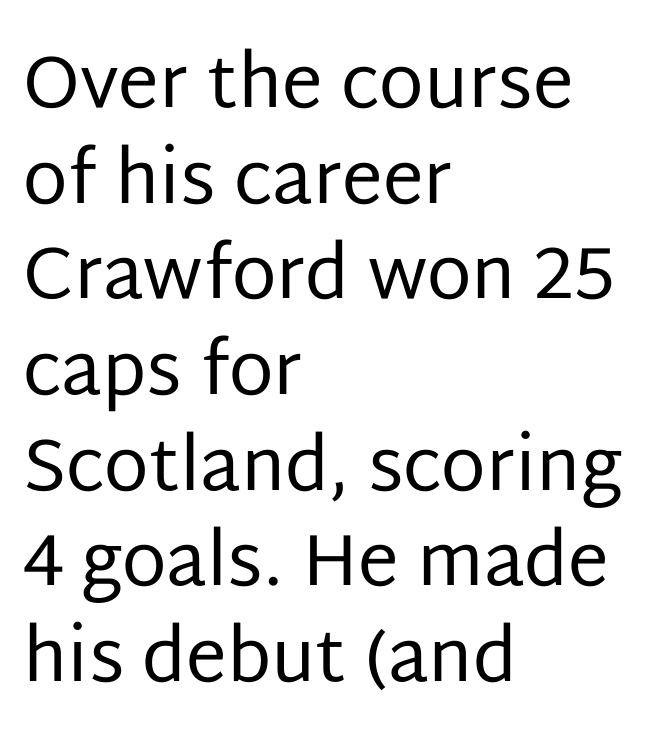
The image shows 73 px regular-weight sans-serif type, upright; set left-aligned, normal line spacing (1.31x), normal letter spacing, not underlined; low stroke contrast and a large x-height.
